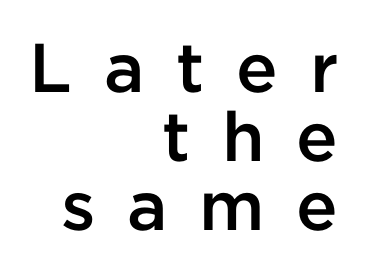
{"serif": "no", "italic": "no", "bold": "semi", "weight": "semibold", "width": "normal", "stroke_contrast": "low", "x_height": "medium", "monospaced": "no", "underline": "no", "align": "right", "line_spacing": "tight", "line_spacing_ratio": 1.0, "letter_spacing": "wide", "letter_spacing_em": 0.46, "glyph_px": 69}
